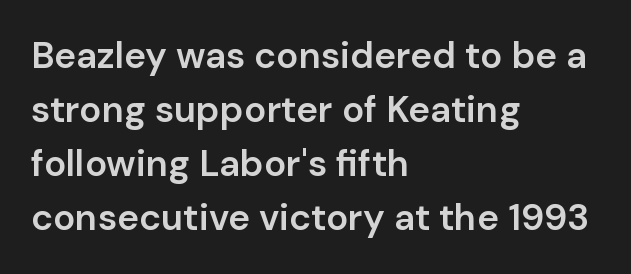
Q: Is the text bold? A: Semi-bold.
Q: Is the text italic (slanted)? A: No, it is upright.
Q: Is the typeface a serif or a sans-serif typeface? A: Sans-serif.
Q: Is the text underlined? A: No.
Q: How is the paragraph aligned? A: Left-aligned.
Q: Is the spacing between letters normal or unusually wide? A: Normal.
Q: Is the spacing between lines tight, normal or loose? A: Normal.
Q: Width (condensed, normal, or wide)? A: Normal.
Q: Stroke contrast? A: Low.
Q: x-height? A: Medium.
Q: Monospaced? A: No.
